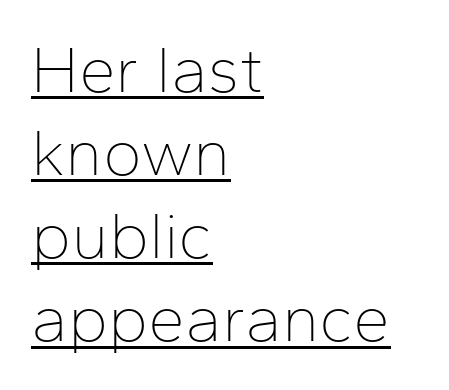
The image shows 66 px thin sans-serif type, upright; set left-aligned, normal line spacing (1.26x), normal letter spacing, underlined; low stroke contrast and a medium x-height.
